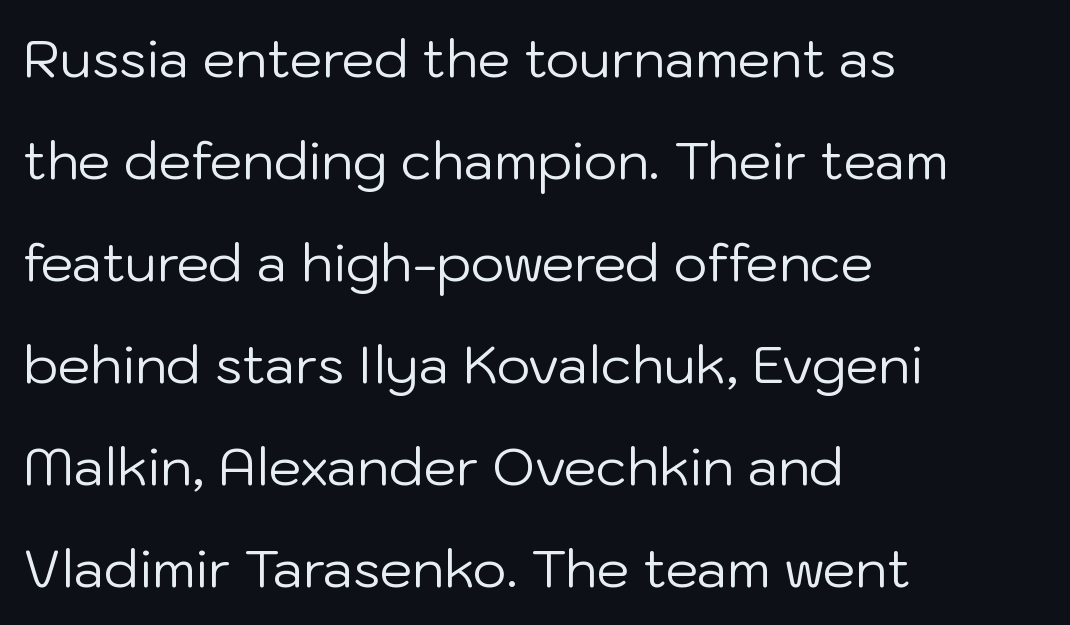
The image shows 52 px regular-weight sans-serif type, upright; set left-aligned, loose line spacing (1.96x), normal letter spacing, not underlined; low stroke contrast and a medium x-height.
